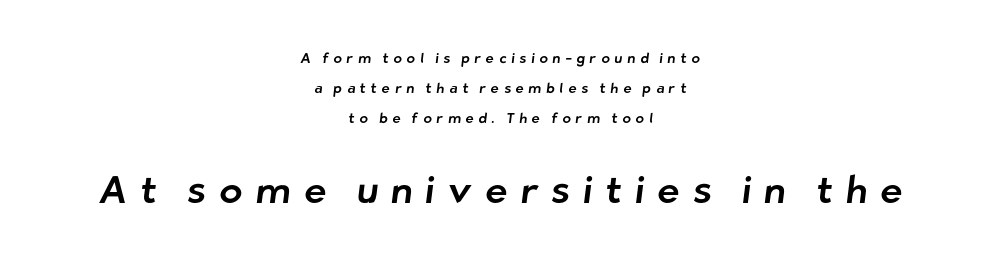
Q: Is the typeface a serif or a sans-serif typeface? A: Sans-serif.
Q: Is the text underlined? A: No.
Q: How is the paragraph aligned? A: Centered.
Q: Is the spacing between letters normal or unusually wide? A: Unusually wide.
Q: Is the spacing between lines tight, normal or loose? A: Loose.
Q: Which block of text is set in a larger size, the first (top) or the second (bottom)? A: The second (bottom) one.
Q: Width (condensed, normal, or wide)? A: Normal.
Q: Stroke contrast? A: Low.
Q: x-height? A: Medium.
Q: Monospaced? A: No.
